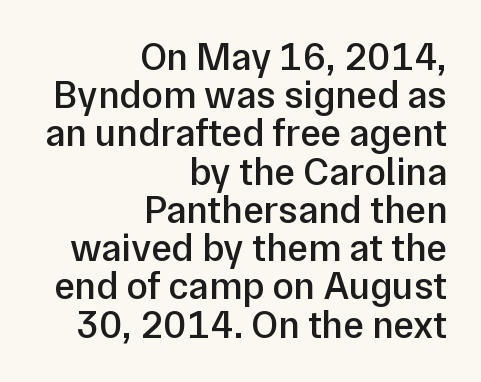
{"serif": "no", "italic": "no", "bold": "semi", "weight": "semibold", "width": "normal", "stroke_contrast": "low", "x_height": "medium", "monospaced": "no", "underline": "no", "align": "right", "line_spacing": "tight", "line_spacing_ratio": 0.98, "letter_spacing": "normal", "letter_spacing_em": 0.0, "glyph_px": 39}
